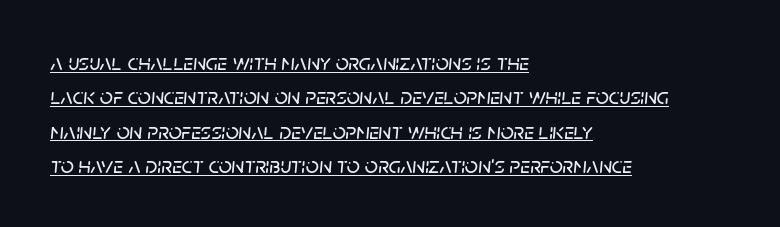
Q: Is the text italic (slanted)? A: Yes, it leans right by about 5 degrees.
Q: Is the text underlined? A: Yes.
Q: How is the paragraph aligned? A: Left-aligned.
Q: Is the spacing between letters normal or unusually wide? A: Normal.
Q: Is the spacing between lines tight, normal or loose? A: Normal.
